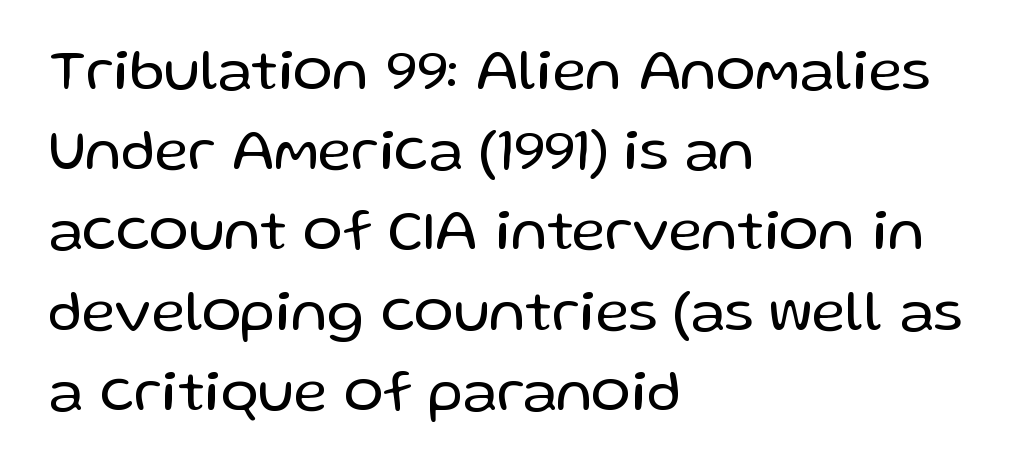
The image shows 59 px regular-weight sans-serif type, upright; set left-aligned, normal line spacing (1.36x), normal letter spacing, not underlined; low stroke contrast and a medium x-height.
